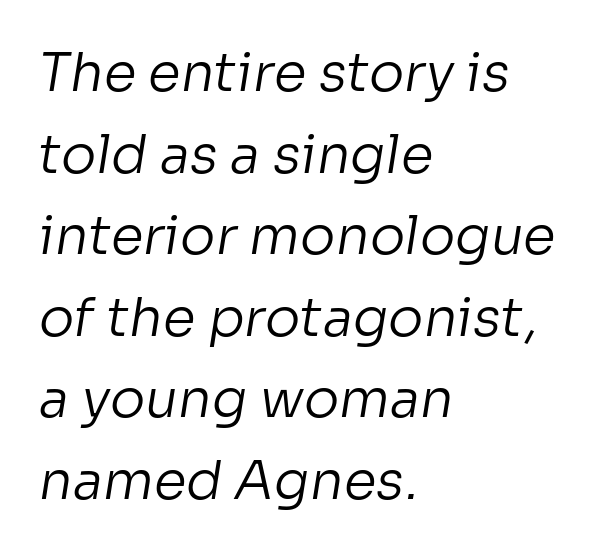
Q: Is the text bold? A: No.
Q: Is the typeface a serif or a sans-serif typeface? A: Sans-serif.
Q: Is the text underlined? A: No.
Q: How is the paragraph aligned? A: Left-aligned.
Q: Is the spacing between letters normal or unusually wide? A: Normal.
Q: Is the spacing between lines tight, normal or loose? A: Normal.
Q: Width (condensed, normal, or wide)? A: Normal.
Q: Stroke contrast? A: Low.
Q: x-height? A: Medium.
Q: Monospaced? A: No.
